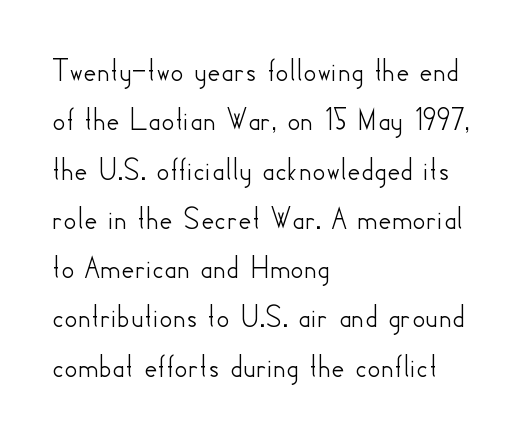
{"serif": "no", "italic": "no", "width": "normal", "stroke_contrast": "low", "x_height": "small", "monospaced": "no", "underline": "no", "align": "left", "line_spacing": "normal", "line_spacing_ratio": 1.54, "letter_spacing": "normal", "letter_spacing_em": 0.0, "glyph_px": 32}
